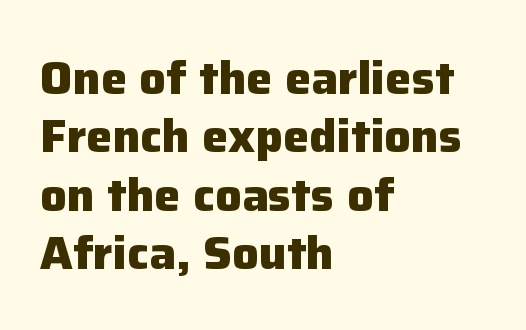
The image shows 47 px heavy sans-serif type, upright; set left-aligned, line spacing 1.24x, normal letter spacing, not underlined; low stroke contrast and a medium x-height.
